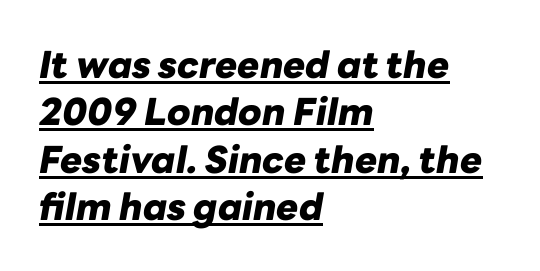
The image shows 37 px heavy type, italic (leaning right); set left-aligned, normal line spacing (1.28x), normal letter spacing, underlined; low stroke contrast and a medium x-height.
